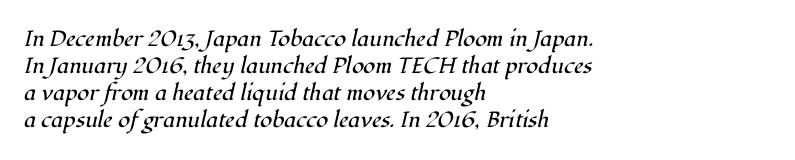
{"italic": "yes", "lean": "right", "slant_degrees": 12, "bold": "no", "underline": "no", "align": "left", "line_spacing_ratio": 1.23, "letter_spacing": "normal", "letter_spacing_em": 0.0, "glyph_px": 22}
